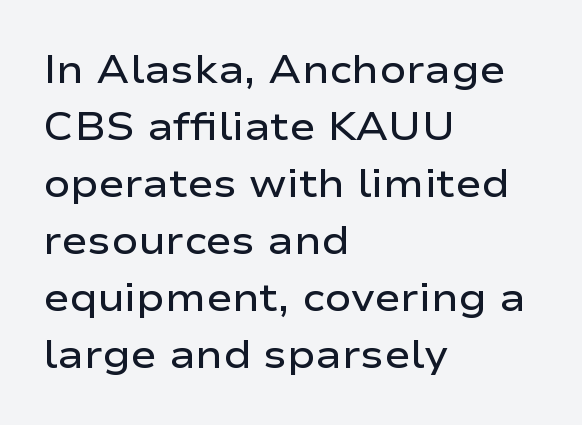
Q: Is the text bold? A: Semi-bold.
Q: Is the text italic (slanted)? A: No, it is upright.
Q: Is the typeface a serif or a sans-serif typeface? A: Sans-serif.
Q: Is the text underlined? A: No.
Q: How is the paragraph aligned? A: Left-aligned.
Q: Is the spacing between letters normal or unusually wide? A: Normal.
Q: Is the spacing between lines tight, normal or loose? A: Normal.
Q: Width (condensed, normal, or wide)? A: Wide.
Q: Stroke contrast? A: Low.
Q: x-height? A: Medium.
Q: Monospaced? A: No.
